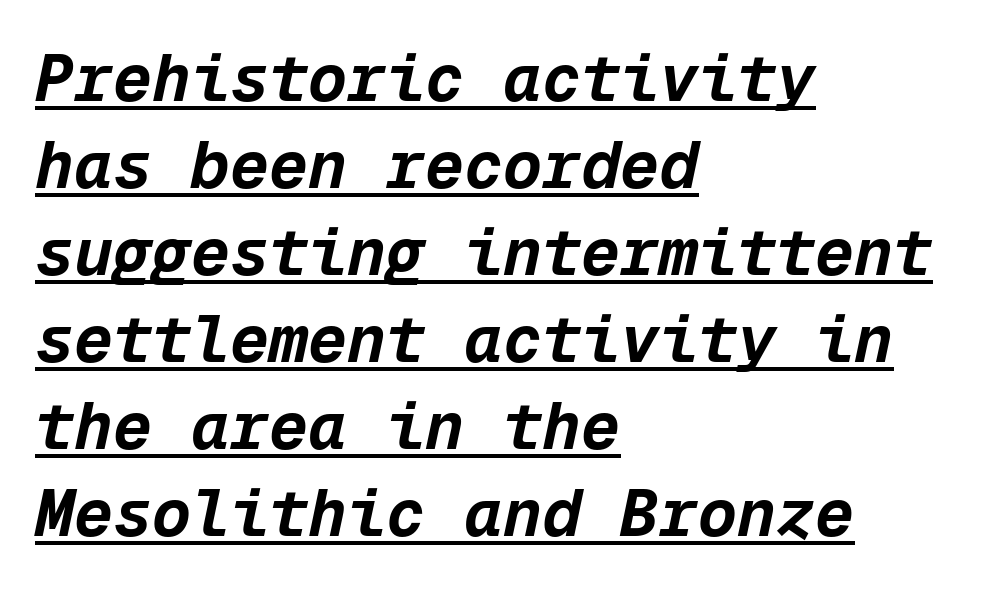
Typeset ragged right — the left edge is the straight one. Quick note: underline on. Do the characters align in a grid? Yes, the font is monospaced. The passage shown stacks its lines at a standard gap.
